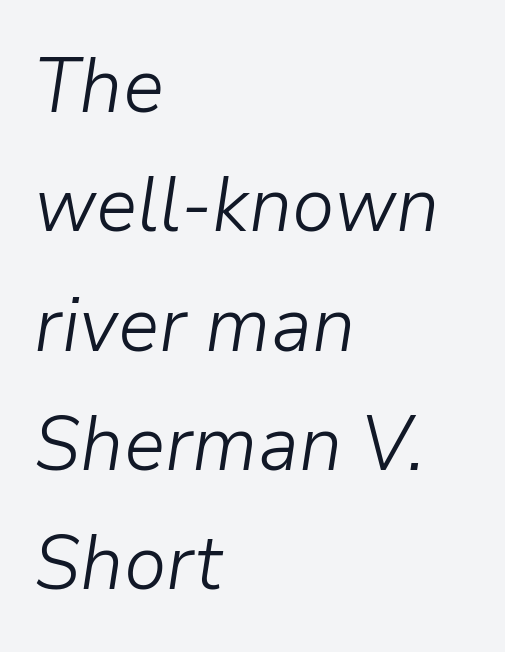
Slant detected: the letters are inclined. Characters follow at the spacing the type designer built in. Whoever set this chose a conventional vertical rhythm. Reading down the block, your eye returns to a fixed left position each line. Think standard paragraph weight, or any step lighter than that.
